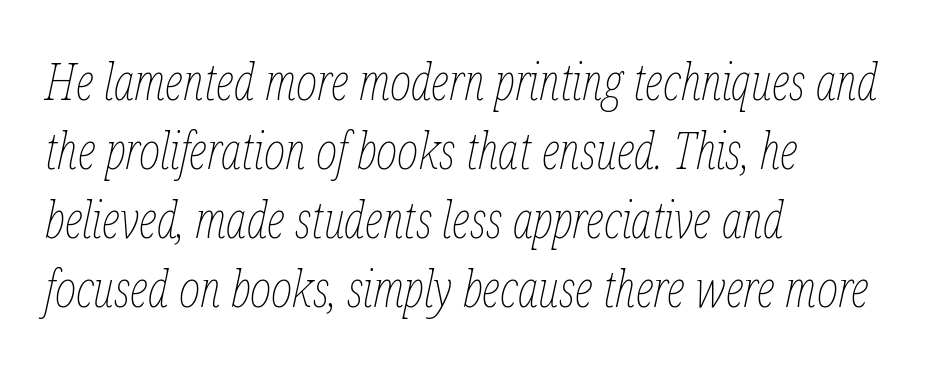
Q: Is the text bold? A: No.
Q: Is the text italic (slanted)? A: Yes, it leans right by about 12 degrees.
Q: Is the text underlined? A: No.
Q: How is the paragraph aligned? A: Left-aligned.
Q: Is the spacing between letters normal or unusually wide? A: Normal.
Q: Is the spacing between lines tight, normal or loose? A: Normal.
Q: Width (condensed, normal, or wide)? A: Condensed.
Q: Stroke contrast? A: Low.
Q: x-height? A: Medium.
Q: Monospaced? A: No.
